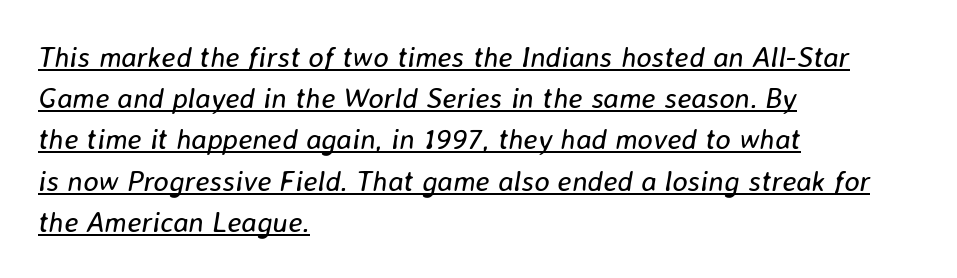
{"italic": "yes", "lean": "right", "slant_degrees": 8, "bold": "no", "weight": "regular", "width": "normal", "stroke_contrast": "low", "x_height": "medium", "monospaced": "no", "underline": "yes", "align": "left", "line_spacing": "normal", "line_spacing_ratio": 1.42, "letter_spacing": "normal", "letter_spacing_em": 0.0, "glyph_px": 29}
